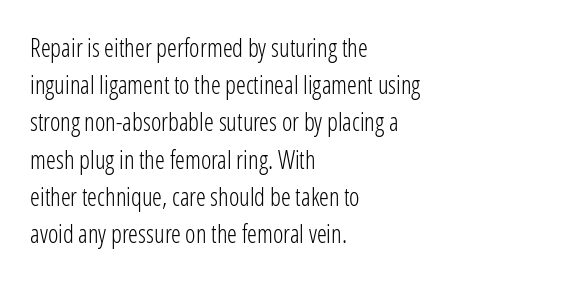
{"italic": "no", "bold": "no", "underline": "no", "align": "left", "line_spacing": "normal", "line_spacing_ratio": 1.49, "letter_spacing": "normal", "letter_spacing_em": 0.0, "glyph_px": 25}
